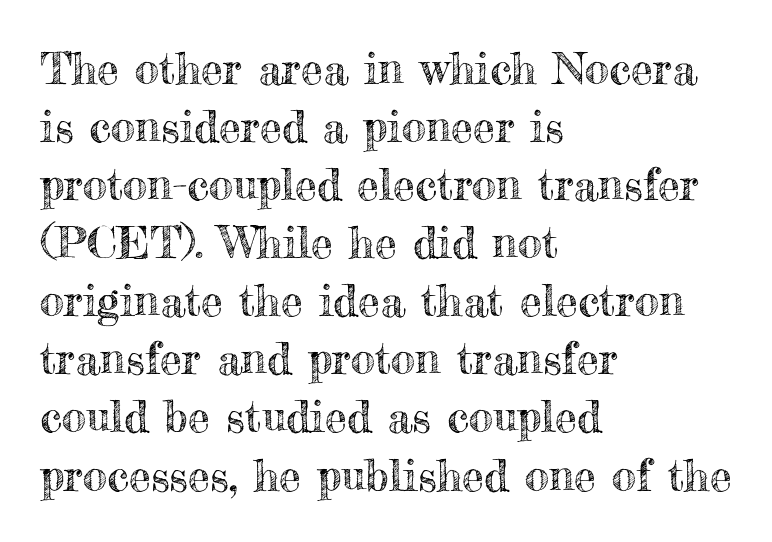
{"italic": "no", "width": "normal", "x_height": "small", "monospaced": "no", "underline": "no", "align": "left", "line_spacing": "normal", "line_spacing_ratio": 1.32, "letter_spacing": "normal", "letter_spacing_em": 0.0, "glyph_px": 44}
